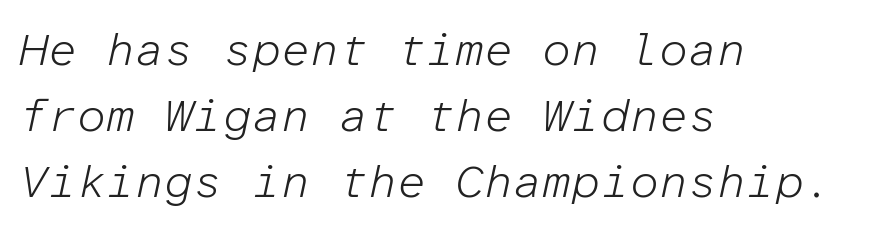
The image shows 46 px light type, italic (leaning right), monospaced; set left-aligned, normal line spacing (1.44x), normal letter spacing, not underlined; low stroke contrast and a medium x-height.
